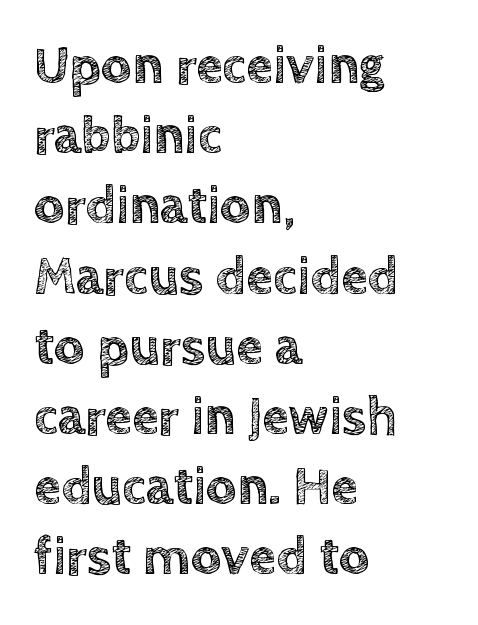
The image shows 54 px text type, upright; set left-aligned, normal line spacing (1.3x), normal letter spacing, not underlined; a large x-height.
